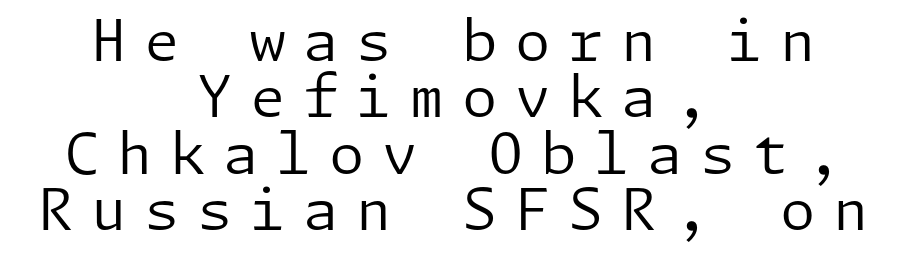
{"serif": "no", "italic": "no", "bold": "no", "weight": "regular", "width": "normal", "stroke_contrast": "low", "x_height": "medium", "underline": "no", "align": "center", "line_spacing": "tight", "line_spacing_ratio": 0.99, "letter_spacing": "wide", "letter_spacing_em": 0.31, "glyph_px": 57}
